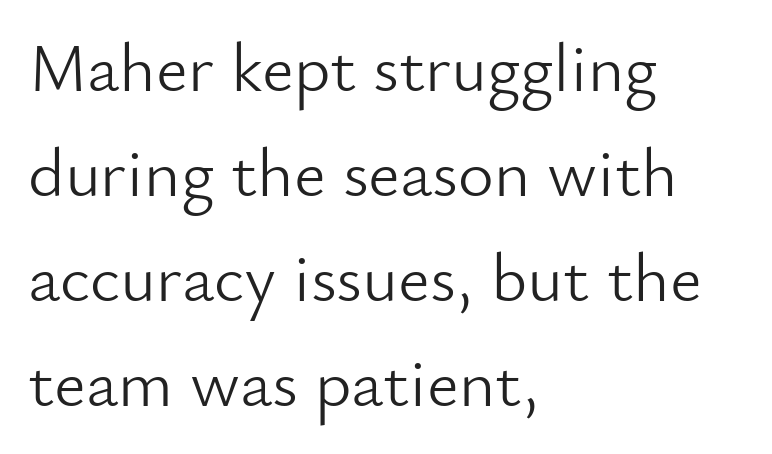
{"serif": "no", "italic": "no", "bold": "no", "weight": "light", "width": "normal", "stroke_contrast": "low", "x_height": "small", "monospaced": "no", "underline": "no", "align": "left", "line_spacing": "normal", "line_spacing_ratio": 1.52, "letter_spacing": "normal", "letter_spacing_em": 0.0, "glyph_px": 69}
